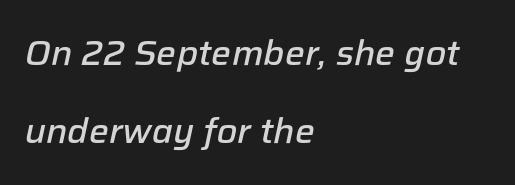
Q: Is the text bold? A: Semi-bold.
Q: Is the text italic (slanted)? A: Yes, it leans right by about 12 degrees.
Q: Is the text underlined? A: No.
Q: How is the paragraph aligned? A: Left-aligned.
Q: Is the spacing between letters normal or unusually wide? A: Normal.
Q: Is the spacing between lines tight, normal or loose? A: Loose.
Q: Width (condensed, normal, or wide)? A: Normal.
Q: Stroke contrast? A: Low.
Q: x-height? A: Medium.
Q: Monospaced? A: No.
